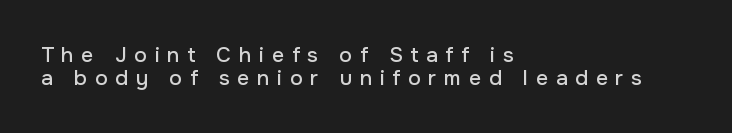
In CSS terms this would be text-align: left. In terms of posture, this sample is upright. The space between consecutive lines is stingy. Plain, unruled lines of type. Spacing between characters has been opened up far beyond the box default.
